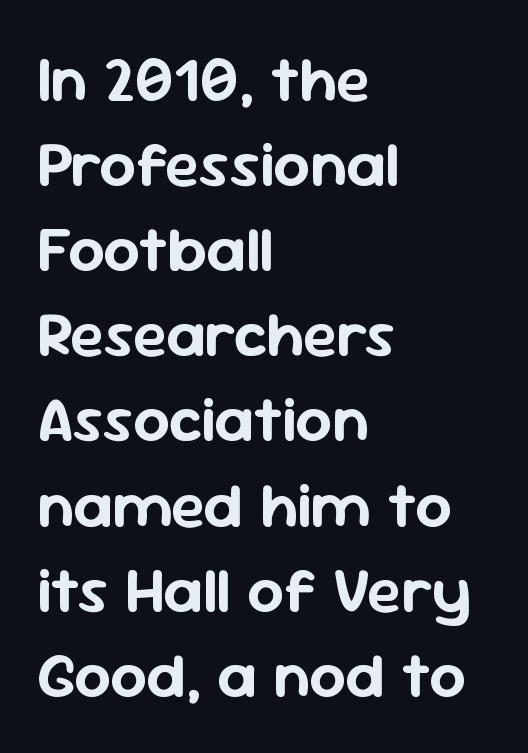
{"serif": "no", "italic": "no", "width": "normal", "stroke_contrast": "low", "x_height": "medium", "monospaced": "no", "underline": "no", "align": "left", "line_spacing": "normal", "line_spacing_ratio": 1.33, "letter_spacing": "normal", "letter_spacing_em": 0.0, "glyph_px": 64}
